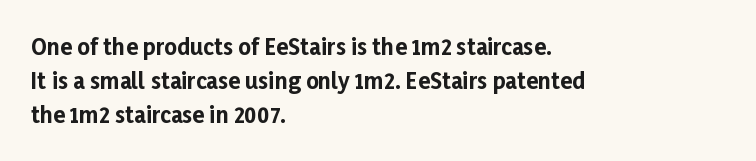
The image shows 22 px bold type, upright; set left-aligned, normal line spacing (1.55x), normal letter spacing, not underlined.
